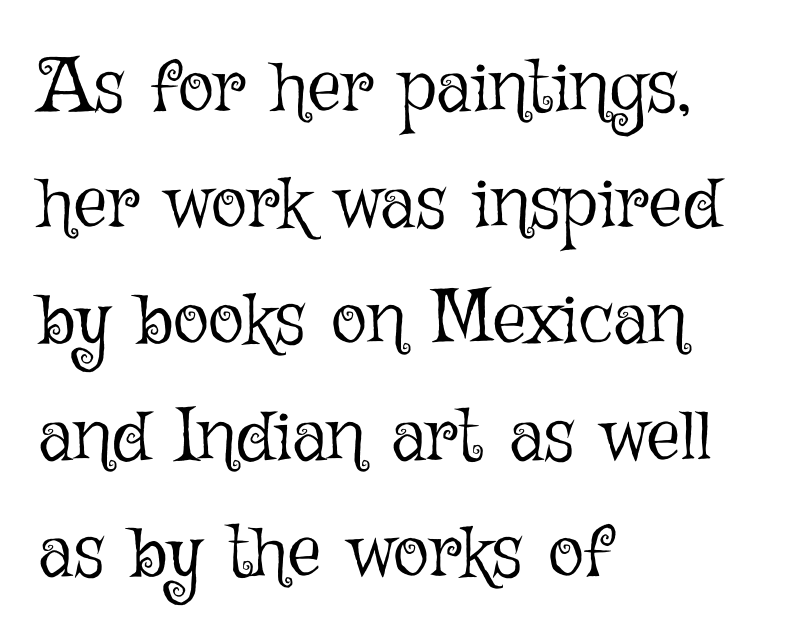
The letters stand straight up with perfectly vertical stems. The string is rendered with underlining switched off. Line spacing here is normal. Default kerning and tracking; the words read as compact shapes. This sample has the flowing, uneven cadence of proportional lettering.
